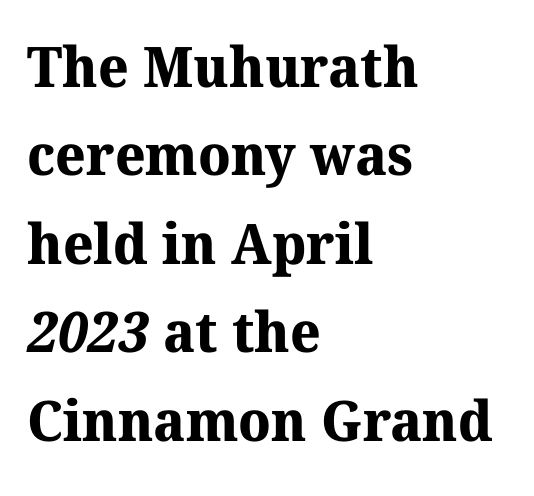
The image shows 56 px bold serif type; set left-aligned, normal line spacing (1.58x), normal letter spacing, not underlined; medium stroke contrast and a medium x-height.
